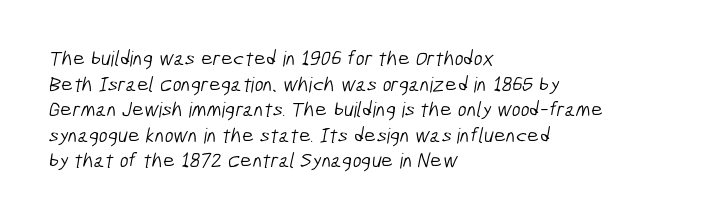
Descenders are the only things crossing below the line. No extra tracking has been applied to these lines. A quiet, ordinary-to-light weight characterises the typeface. Alignment: flush left.
